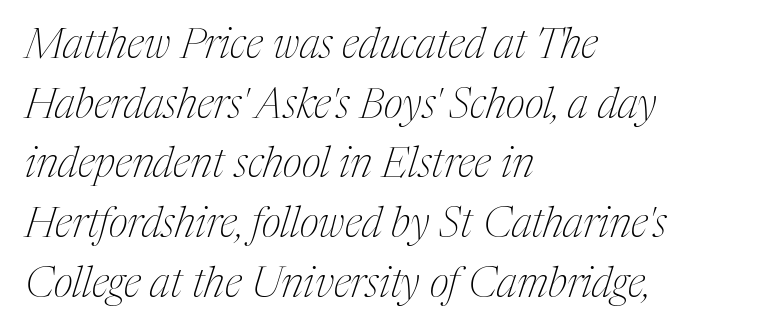
The image shows 42 px thin, condensed serif type, italic (leaning right); set left-aligned, normal line spacing (1.42x), normal letter spacing, not underlined; medium stroke contrast and a medium x-height.
